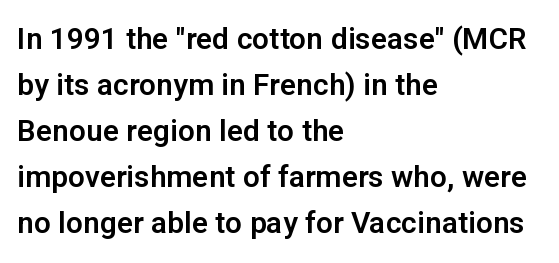
Casual observation: everything's shoved over to the left. Whoever set this chose a conventional vertical rhythm. Unlike italic type, these characters show no tilt at all. Compared with typical body copy, the letter spacing here is the same. The baseline area is clear. Regarding serifs, this sample does without them.
